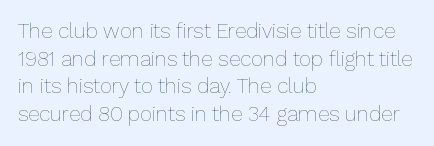
Every stem runs plumb, perpendicular to the baseline. Leftover space on each line is placed entirely after the last word. Check the space under the baseline: it is left empty. This reads as an unemphasized weight, regular at the heaviest. Caption: standard tracking, unaltered.
